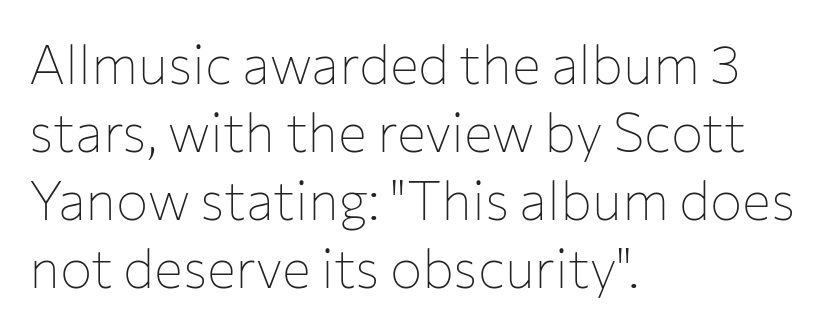
The image shows 54 px thin sans-serif type, upright; set left-aligned, normal line spacing (1.26x), normal letter spacing, not underlined; low stroke contrast and a medium x-height.
